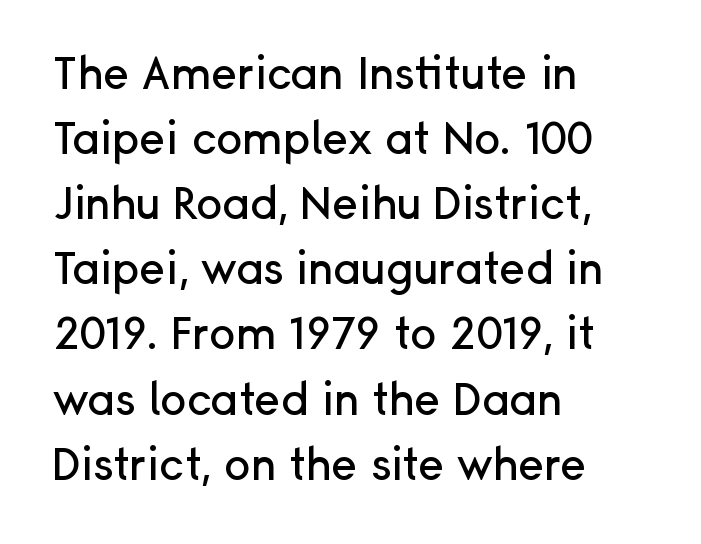
Q: Is the text italic (slanted)? A: No, it is upright.
Q: Is the typeface a serif or a sans-serif typeface? A: Sans-serif.
Q: Is the text underlined? A: No.
Q: How is the paragraph aligned? A: Left-aligned.
Q: Is the spacing between letters normal or unusually wide? A: Normal.
Q: Is the spacing between lines tight, normal or loose? A: Normal.
Q: Width (condensed, normal, or wide)? A: Normal.
Q: Stroke contrast? A: Low.
Q: x-height? A: Medium.
Q: Monospaced? A: No.
